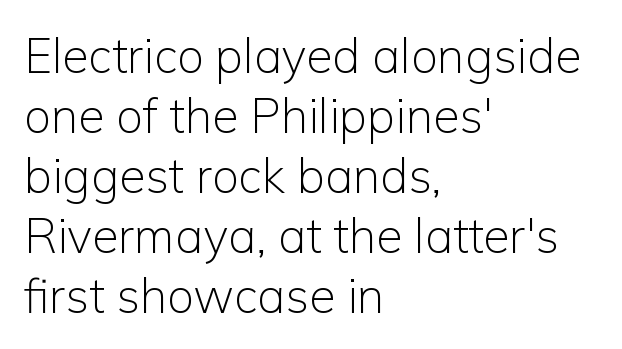
{"serif": "no", "italic": "no", "bold": "no", "weight": "light", "width": "normal", "stroke_contrast": "low", "x_height": "medium", "monospaced": "no", "underline": "no", "align": "left", "line_spacing": "normal", "line_spacing_ratio": 1.25, "letter_spacing": "normal", "letter_spacing_em": 0.0, "glyph_px": 48}
